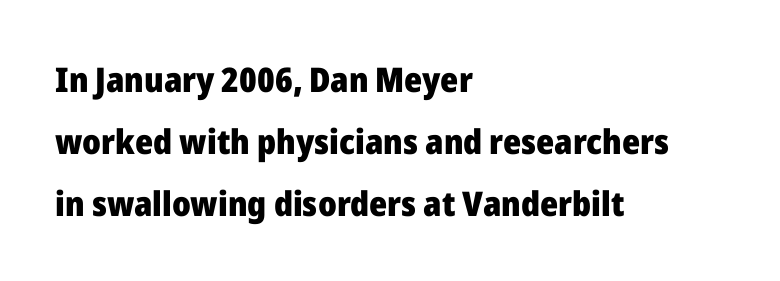
{"serif": "no", "italic": "no", "bold": "yes", "weight": "heavy", "width": "normal", "stroke_contrast": "low", "x_height": "medium", "monospaced": "no", "underline": "no", "align": "left", "line_spacing_ratio": 1.82, "letter_spacing": "normal", "letter_spacing_em": 0.0, "glyph_px": 34}
